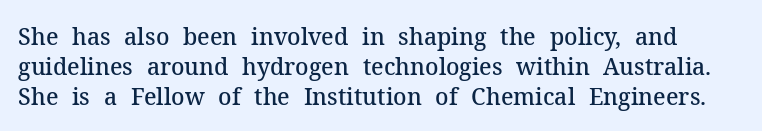
The image shows 23 px text type, upright; set normal line spacing (1.31x), normal letter spacing, not underlined.
